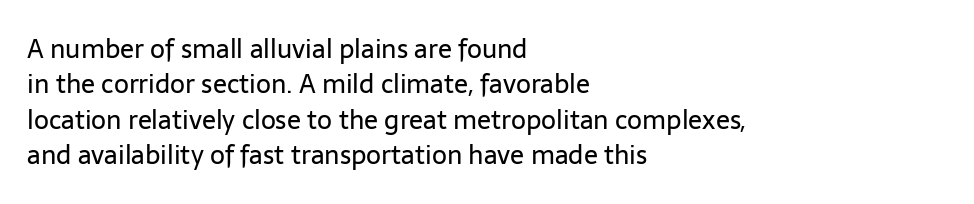
The image shows 26 px text type, upright; set left-aligned, normal line spacing (1.36x), normal letter spacing, not underlined.
